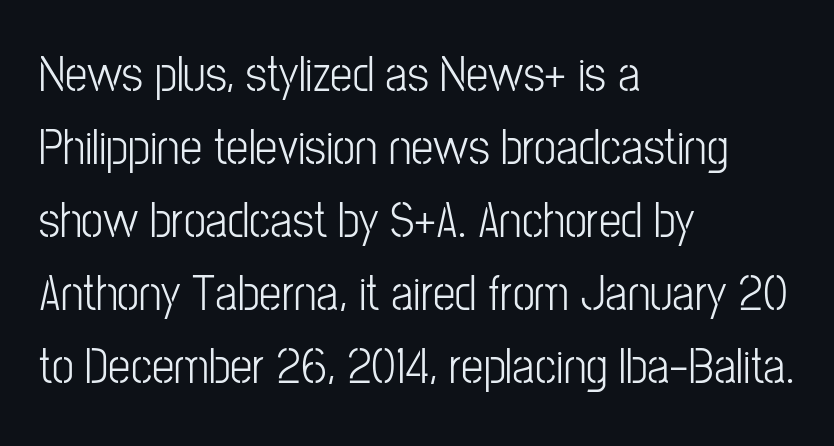
The image shows 50 px light, condensed sans-serif type, upright; set left-aligned, normal line spacing (1.46x), normal letter spacing, not underlined; low stroke contrast and a medium x-height.
